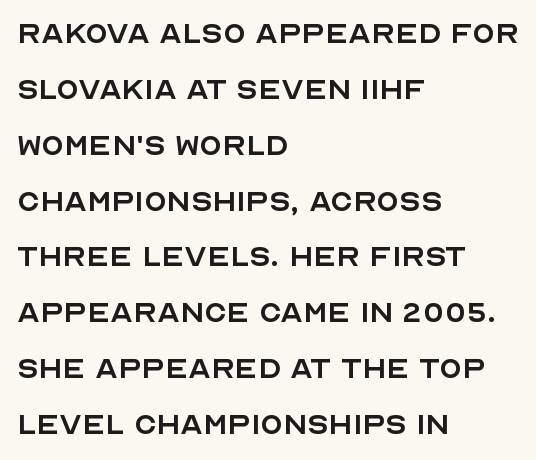
The image shows 37 px regular-weight sans-serif type, upright; set left-aligned, normal line spacing (1.51x), normal letter spacing, not underlined; a large x-height.
